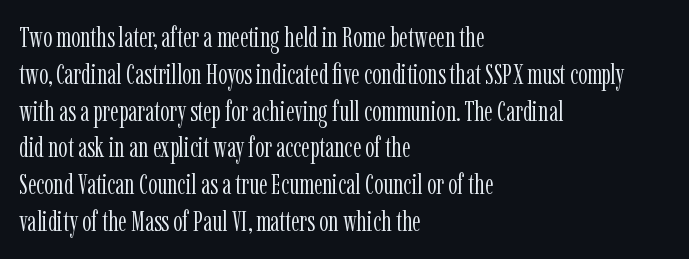
The image shows 29 px light, condensed serif type, upright; set left-aligned, normal line spacing (1.27x), normal letter spacing, not underlined; low stroke contrast and a medium x-height.
